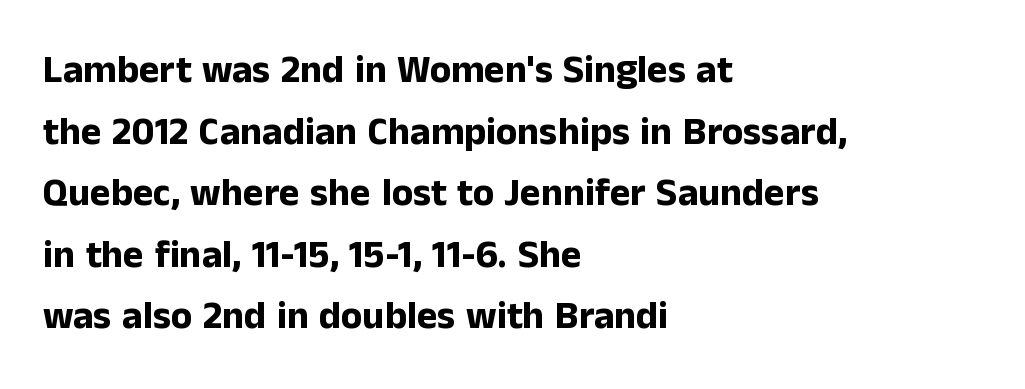
Q: Is the text bold? A: Yes.
Q: Is the text italic (slanted)? A: No, it is upright.
Q: Is the typeface a serif or a sans-serif typeface? A: Sans-serif.
Q: Is the text underlined? A: No.
Q: How is the paragraph aligned? A: Left-aligned.
Q: Is the spacing between letters normal or unusually wide? A: Normal.
Q: Is the spacing between lines tight, normal or loose? A: Normal.
Q: Width (condensed, normal, or wide)? A: Normal.
Q: Stroke contrast? A: Low.
Q: x-height? A: Medium.
Q: Monospaced? A: No.
